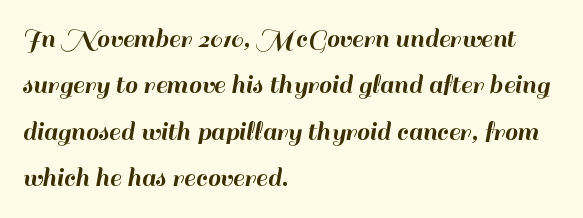
{"serif": "no", "width": "normal", "stroke_contrast": "high", "x_height": "small", "monospaced": "no", "underline": "no", "align": "left", "line_spacing": "normal", "line_spacing_ratio": 1.6, "letter_spacing": "normal", "letter_spacing_em": 0.0, "glyph_px": 29}
